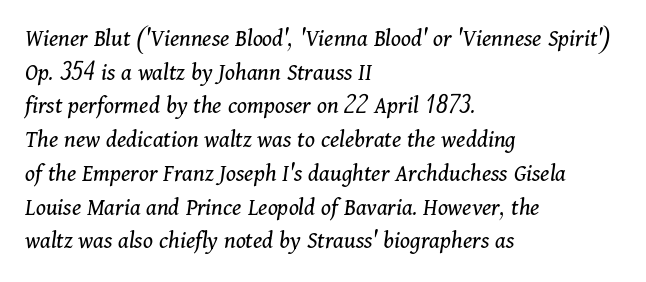
Q: Is the text bold? A: No.
Q: Is the text italic (slanted)? A: Yes, it leans right by about 11 degrees.
Q: Is the text underlined? A: No.
Q: How is the paragraph aligned? A: Left-aligned.
Q: Is the spacing between letters normal or unusually wide? A: Normal.
Q: Is the spacing between lines tight, normal or loose? A: Normal.
